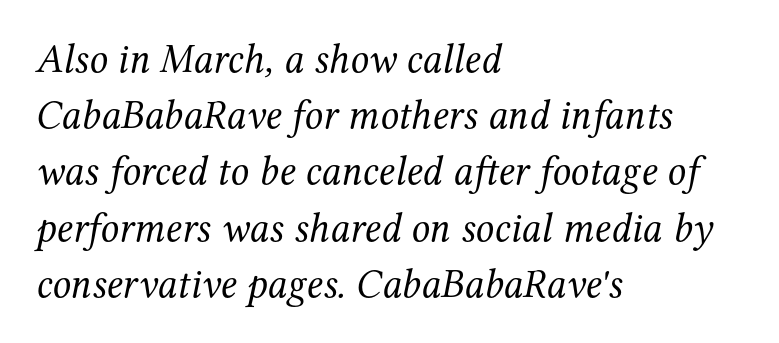
Q: Is the text bold? A: No.
Q: Is the text italic (slanted)? A: Yes, it leans right by about 12 degrees.
Q: Is the typeface a serif or a sans-serif typeface? A: Serif.
Q: Is the text underlined? A: No.
Q: How is the paragraph aligned? A: Left-aligned.
Q: Is the spacing between letters normal or unusually wide? A: Normal.
Q: Is the spacing between lines tight, normal or loose? A: Normal.
Q: Width (condensed, normal, or wide)? A: Normal.
Q: Stroke contrast? A: Medium.
Q: x-height? A: Medium.
Q: Monospaced? A: No.
